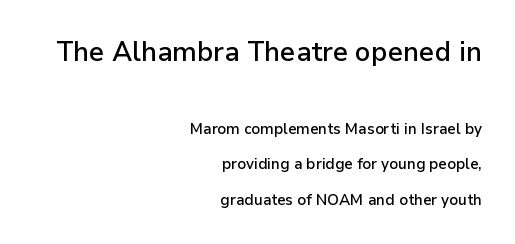
Letter spacing: default. Top chunk: large. Bottom chunk: small. The specimen omits any rule beneath the text block's lines. Horizontal bands of white between lines are thick stripes.
